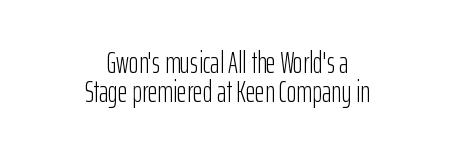
Q: Is the text bold? A: No.
Q: Is the text italic (slanted)? A: No, it is upright.
Q: Is the typeface a serif or a sans-serif typeface? A: Sans-serif.
Q: Is the text underlined? A: No.
Q: How is the paragraph aligned? A: Centered.
Q: Is the spacing between letters normal or unusually wide? A: Normal.
Q: Is the spacing between lines tight, normal or loose? A: Tight.
Q: Width (condensed, normal, or wide)? A: Condensed.
Q: Stroke contrast? A: Low.
Q: x-height? A: Medium.
Q: Monospaced? A: No.
